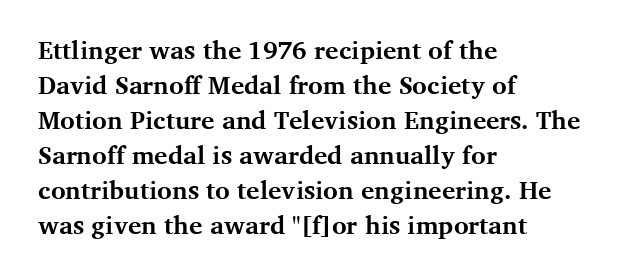
Q: Is the text bold? A: Yes.
Q: Is the text italic (slanted)? A: No, it is upright.
Q: Is the text underlined? A: No.
Q: How is the paragraph aligned? A: Left-aligned.
Q: Is the spacing between letters normal or unusually wide? A: Normal.
Q: Is the spacing between lines tight, normal or loose? A: Normal.
